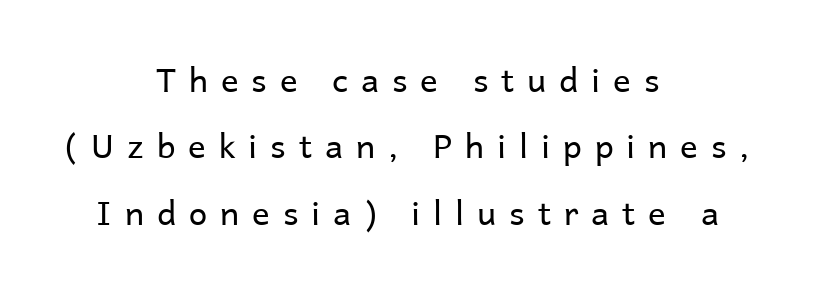
The image shows 33 px regular-weight sans-serif type, upright; set centered, loose line spacing (2.01x), unusually wide letter spacing (+0.39 em), not underlined; low stroke contrast and a medium x-height.
